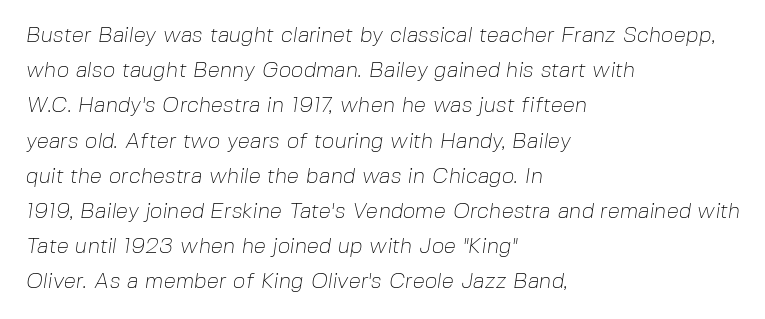
The image shows 22 px text type; set left-aligned, normal line spacing (1.6x), normal letter spacing, not underlined.
